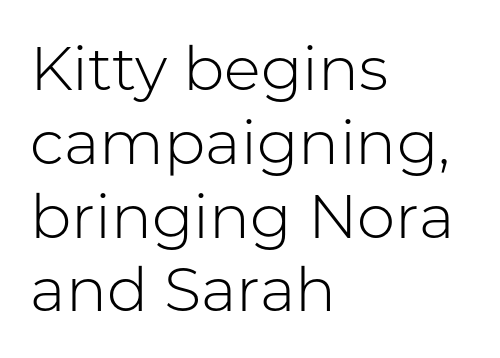
The image shows 61 px light sans-serif type, upright; set left-aligned, line spacing 1.21x, normal letter spacing, not underlined; low stroke contrast and a medium x-height.
